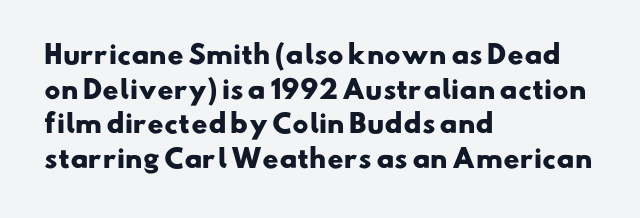
{"bold": "yes", "underline": "no", "align": "left", "line_spacing": "normal", "line_spacing_ratio": 1.39, "letter_spacing": "normal", "letter_spacing_em": 0.0, "glyph_px": 25}
